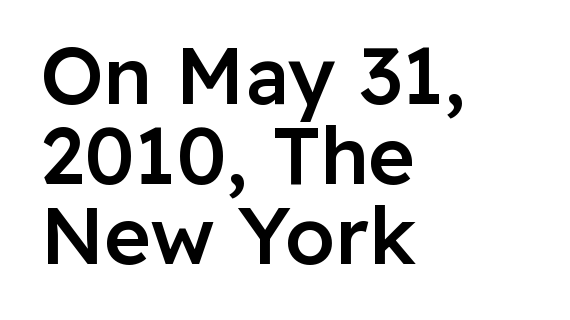
The image shows 80 px semibold sans-serif type, upright; set left-aligned, tight line spacing (1.0x), normal letter spacing, not underlined; low stroke contrast and a medium x-height.
